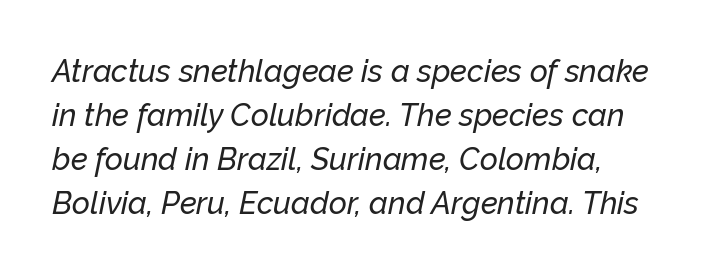
The image shows 31 px text type, italic (leaning right); set normal line spacing (1.42x), normal letter spacing, not underlined; low stroke contrast and a medium x-height.
